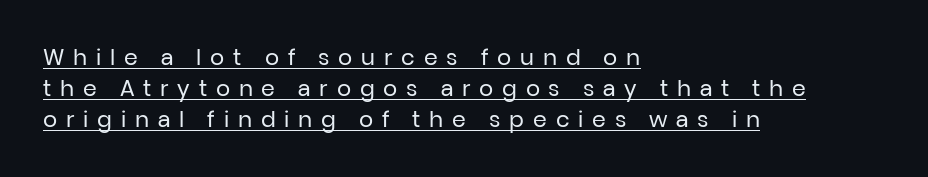
Q: Is the text bold? A: No.
Q: Is the text italic (slanted)? A: No, it is upright.
Q: Is the text underlined? A: Yes.
Q: How is the paragraph aligned? A: Left-aligned.
Q: Is the spacing between letters normal or unusually wide? A: Unusually wide.
Q: Is the spacing between lines tight, normal or loose? A: Normal.
